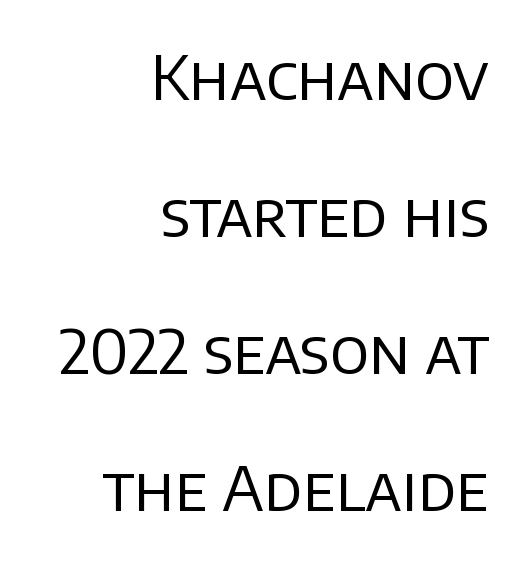
The image shows 62 px regular-weight sans-serif type, upright; set right-aligned, loose line spacing (2.21x), normal letter spacing, not underlined; low stroke contrast and a large x-height.
